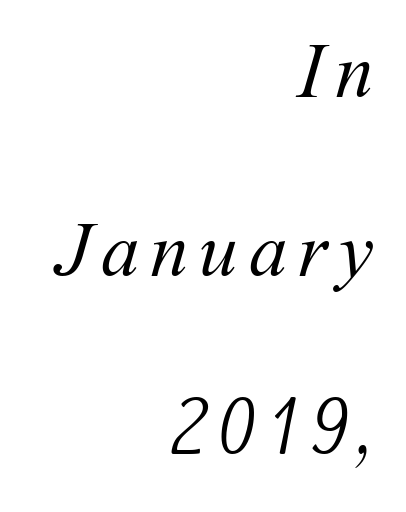
Q: Is the text bold? A: No.
Q: Is the text underlined? A: No.
Q: How is the paragraph aligned? A: Right-aligned.
Q: Is the spacing between lines tight, normal or loose? A: Loose.
Q: Width (condensed, normal, or wide)? A: Normal.
Q: Stroke contrast? A: Medium.
Q: x-height? A: Medium.
Q: Monospaced? A: No.
